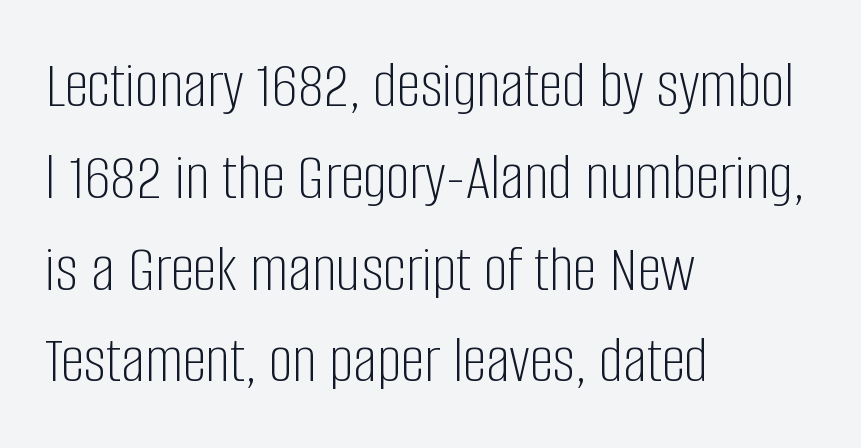
Q: Is the text bold? A: No.
Q: Is the text italic (slanted)? A: No, it is upright.
Q: Is the typeface a serif or a sans-serif typeface? A: Sans-serif.
Q: Is the text underlined? A: No.
Q: How is the paragraph aligned? A: Left-aligned.
Q: Is the spacing between letters normal or unusually wide? A: Normal.
Q: Is the spacing between lines tight, normal or loose? A: Normal.
Q: Width (condensed, normal, or wide)? A: Condensed.
Q: Stroke contrast? A: Low.
Q: x-height? A: Large.
Q: Monospaced? A: No.
